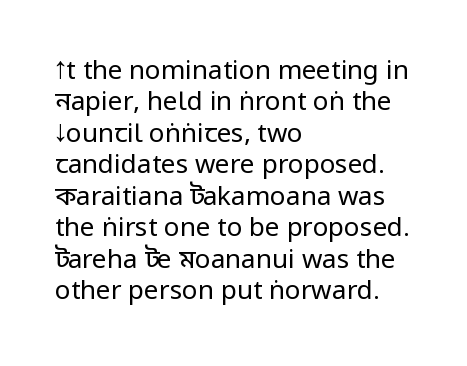
What stands out about the letter spacing? Nothing — it is the standard amount. The rendering anchors every line to the left-hand side. A light-to-regular cut is what we see here. Ordinary non-slanted type is in use.
